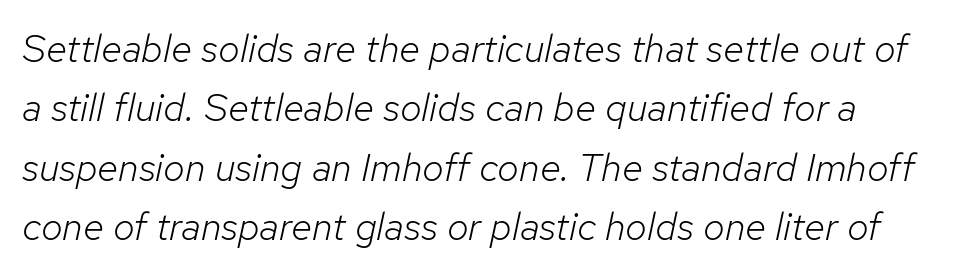
{"italic": "yes", "lean": "right", "slant_degrees": 12, "bold": "no", "weight": "light", "width": "normal", "stroke_contrast": "low", "x_height": "medium", "monospaced": "no", "underline": "no", "line_spacing": "normal", "line_spacing_ratio": 1.52, "letter_spacing": "normal", "letter_spacing_em": 0.0, "glyph_px": 39}
